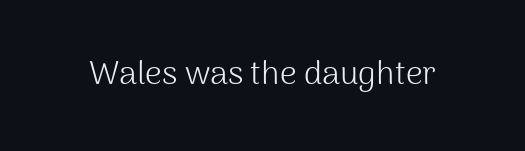
Does the lettering tilt? It doesn't — this is upright. Spacing between characters is what you'd get straight out of the box. Rule under the text: the space is simply empty. The letters look calm and open, with moderate or lighter stems. Serifs: no, the terminals of the letterforms are clean.
